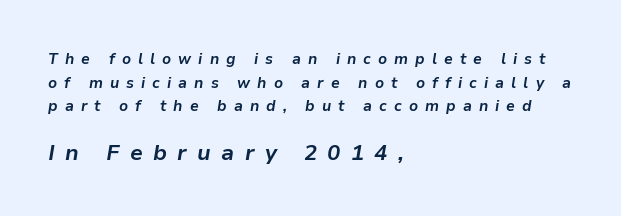
The image shows 22 px bold type, italic (leaning right); set left-aligned, normal line spacing (1.58x), unusually wide letter spacing (+0.47 em), not underlined; the second (bottom) block is 1.47x larger.
